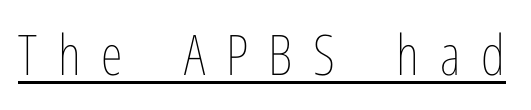
The letters advance in unequal steps, a hallmark of proportional type. The axis of the letterforms is exactly vertical. Bold? No — there's no thickening of the strokes. Tracking value appears strongly positive — letters spread wide. Underline: present.
